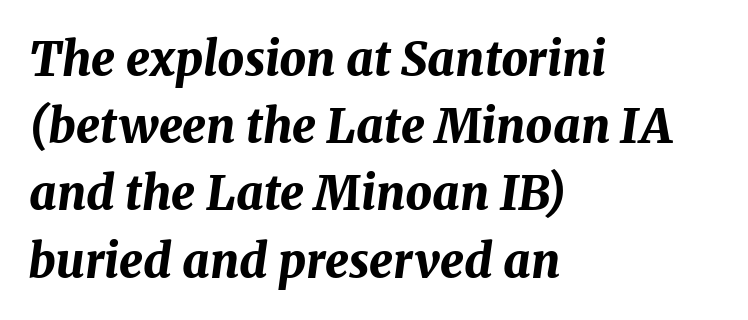
{"italic": "yes", "lean": "right", "slant_degrees": 8, "bold": "yes", "weight": "bold", "width": "normal", "stroke_contrast": "medium", "x_height": "medium", "monospaced": "no", "underline": "no", "align": "left", "line_spacing": "normal", "line_spacing_ratio": 1.43, "letter_spacing": "normal", "letter_spacing_em": 0.0, "glyph_px": 47}
